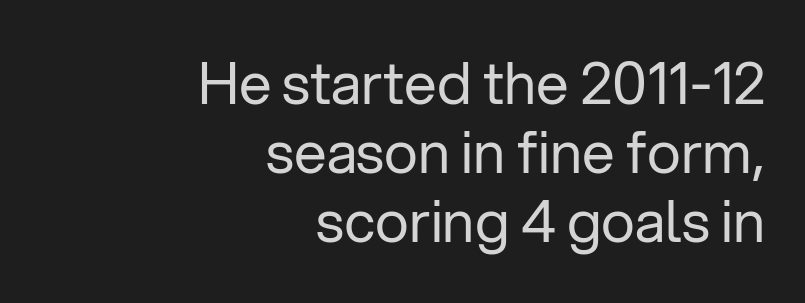
Q: Is the text bold? A: No.
Q: Is the text italic (slanted)? A: No, it is upright.
Q: Is the typeface a serif or a sans-serif typeface? A: Sans-serif.
Q: Is the text underlined? A: No.
Q: How is the paragraph aligned? A: Right-aligned.
Q: Is the spacing between letters normal or unusually wide? A: Normal.
Q: Width (condensed, normal, or wide)? A: Normal.
Q: Stroke contrast? A: Low.
Q: x-height? A: Medium.
Q: Monospaced? A: No.
